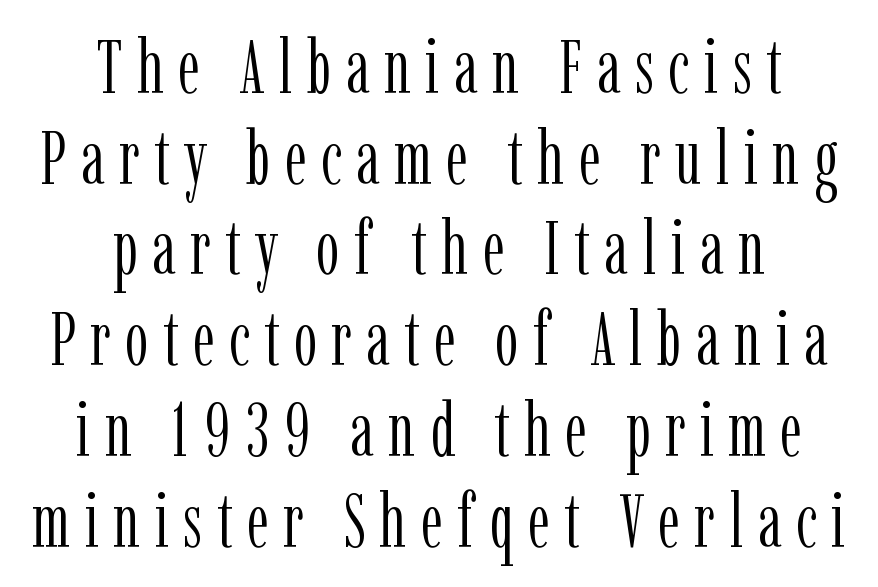
{"serif": "yes", "italic": "no", "bold": "no", "weight": "light", "width": "condensed", "stroke_contrast": "low", "x_height": "medium", "monospaced": "no", "underline": "no", "align": "center", "line_spacing_ratio": 1.21, "glyph_px": 75}
